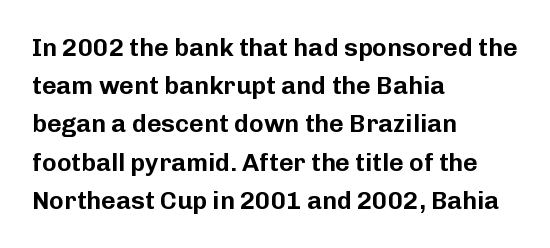
{"italic": "no", "underline": "no", "align": "left", "line_spacing": "normal", "line_spacing_ratio": 1.53, "letter_spacing": "normal", "letter_spacing_em": 0.0, "glyph_px": 25}
